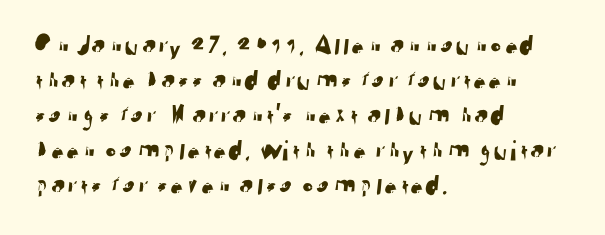
The image shows 29 px sans-serif type; set left-aligned, line spacing 1.21x, normal letter spacing, not underlined; low stroke contrast and a medium x-height.
